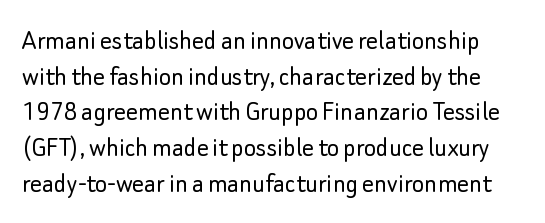
The rendering keeps characters at their native spacing. Ascenders rise straight up at ninety degrees. Letters rest on an invisible, unmarked baseline. Weight class: somewhere from thin through regular. You could not count columns in this text — the font is proportionally spaced.
